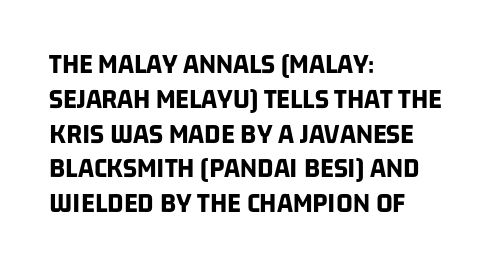
Is this a fixed-width face? No — the glyphs have proportional, varying widths. Has an underline been added? It has not. Is the block centered? No — it sits flush against the left margin. Caption: bold face, heavy strokes. The tracking reads as untouched default to a designer's eye.
